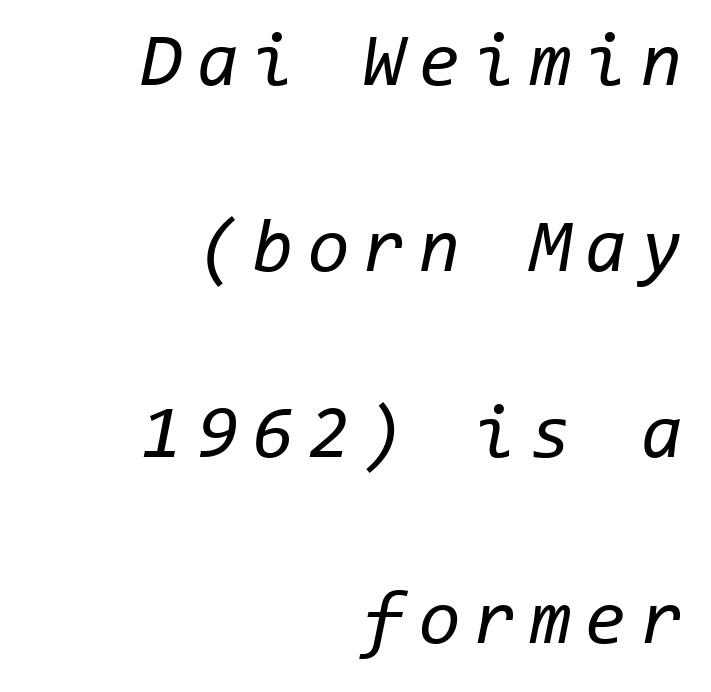
Q: Is the text bold? A: No.
Q: Is the text italic (slanted)? A: Yes, it leans right by about 11 degrees.
Q: Is the text underlined? A: No.
Q: How is the paragraph aligned? A: Right-aligned.
Q: Is the spacing between lines tight, normal or loose? A: Loose.
Q: Width (condensed, normal, or wide)? A: Normal.
Q: Stroke contrast? A: Low.
Q: x-height? A: Medium.
Q: Monospaced? A: Yes.
